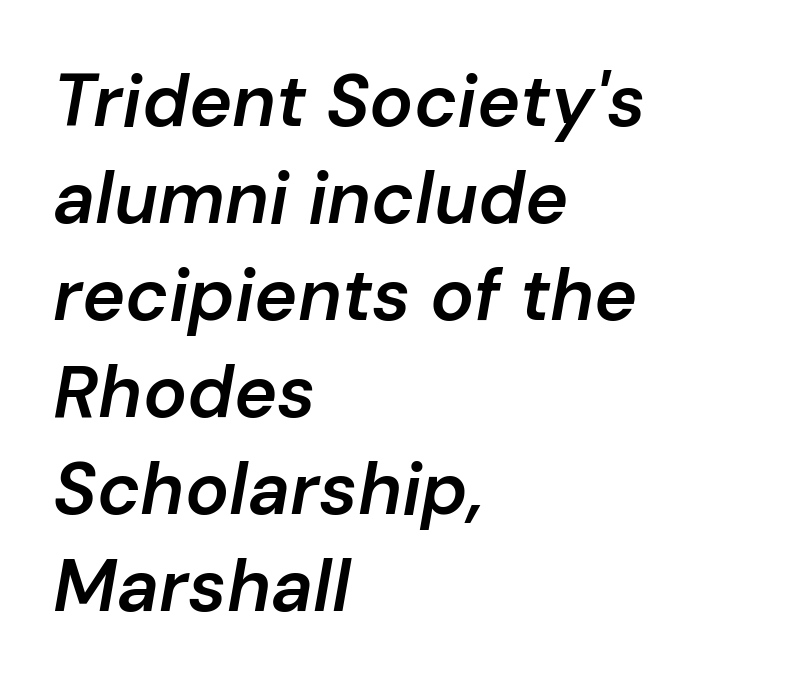
Q: Is the text bold? A: Semi-bold.
Q: Is the text italic (slanted)? A: Yes, it leans right by about 10 degrees.
Q: Is the text underlined? A: No.
Q: How is the paragraph aligned? A: Left-aligned.
Q: Is the spacing between letters normal or unusually wide? A: Normal.
Q: Is the spacing between lines tight, normal or loose? A: Normal.
Q: Width (condensed, normal, or wide)? A: Normal.
Q: Stroke contrast? A: Low.
Q: x-height? A: Medium.
Q: Monospaced? A: No.
